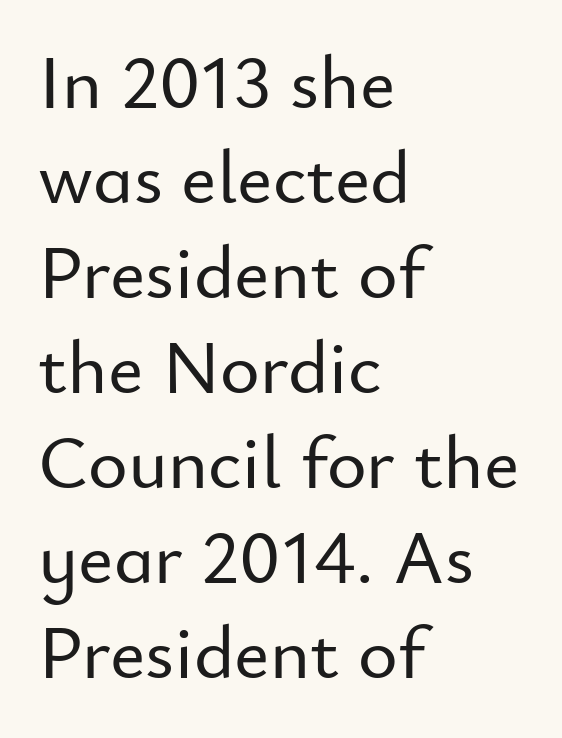
{"serif": "no", "italic": "no", "width": "normal", "stroke_contrast": "low", "x_height": "small", "monospaced": "no", "underline": "no", "align": "left", "line_spacing": "normal", "line_spacing_ratio": 1.25, "letter_spacing": "normal", "letter_spacing_em": 0.0, "glyph_px": 76}
